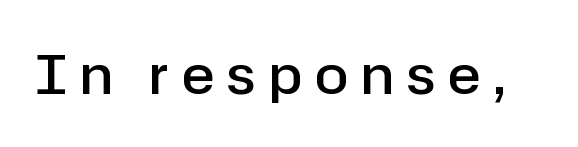
{"serif": "no", "italic": "no", "bold": "semi", "weight": "semibold", "width": "normal", "stroke_contrast": "low", "x_height": "medium", "monospaced": "no", "underline": "no", "letter_spacing": "wide", "letter_spacing_em": 0.25, "glyph_px": 54}
